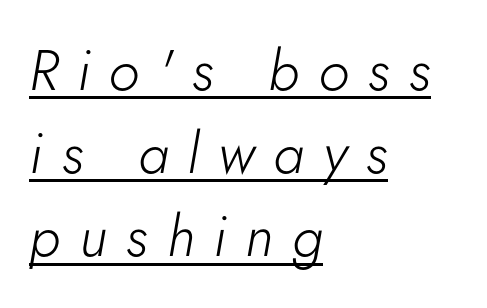
The image shows 57 px light type, italic (leaning right); set left-aligned, normal line spacing (1.46x), unusually wide letter spacing (+0.33 em), underlined; low stroke contrast and a small x-height.
